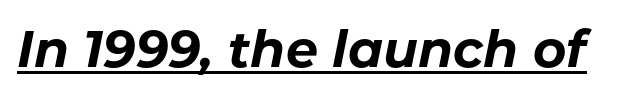
{"italic": "yes", "lean": "right", "slant_degrees": 11, "bold": "yes", "weight": "bold", "width": "normal", "stroke_contrast": "low", "x_height": "medium", "monospaced": "no", "underline": "yes", "letter_spacing": "normal", "letter_spacing_em": 0.0, "glyph_px": 51}
